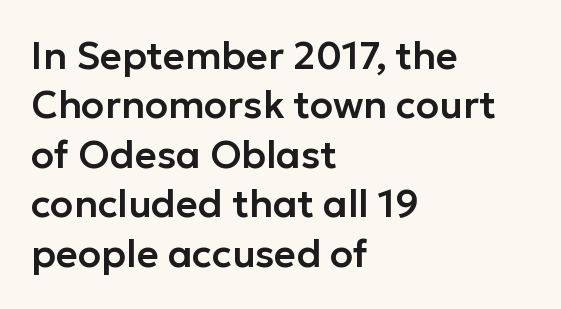
Lines of text with bare space underneath. Ordinary non-slanted type is in use. Is this a sans? Yes — the strokes have no serifs. Is this a fixed-width face? No — the glyphs have proportional, varying widths. The passage shown stacks its lines at a standard gap. Each word holds together tightly as a unit, with standard inter-letter gaps.
